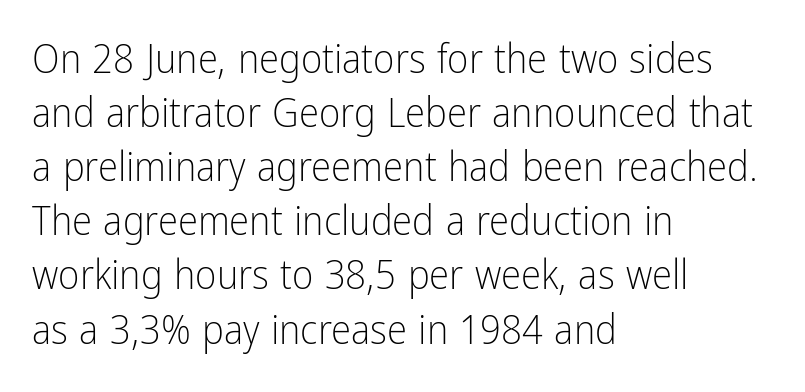
Notice how the stems are strictly vertical — no italics here. Students, note that the glyphs here touch the page at normal intervals. Nobody drew a line under any word here. Is this a sans? Yes — the strokes have no serifs. Weight: regular or lighter. Short and long lines alike share a common starting point at left.
